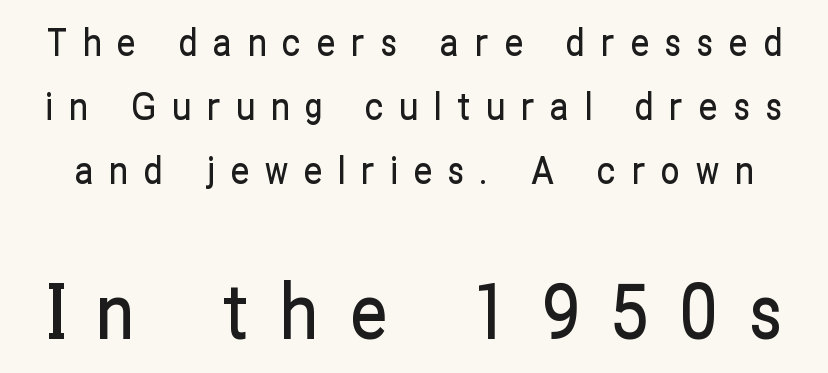
{"serif": "no", "italic": "no", "width": "condensed", "stroke_contrast": "low", "x_height": "medium", "monospaced": "no", "underline": "no", "line_spacing_ratio": 1.73, "letter_spacing": "wide", "letter_spacing_em": 0.43, "larger_block": "second", "size_ratio": 2.0, "glyph_px": 74}
